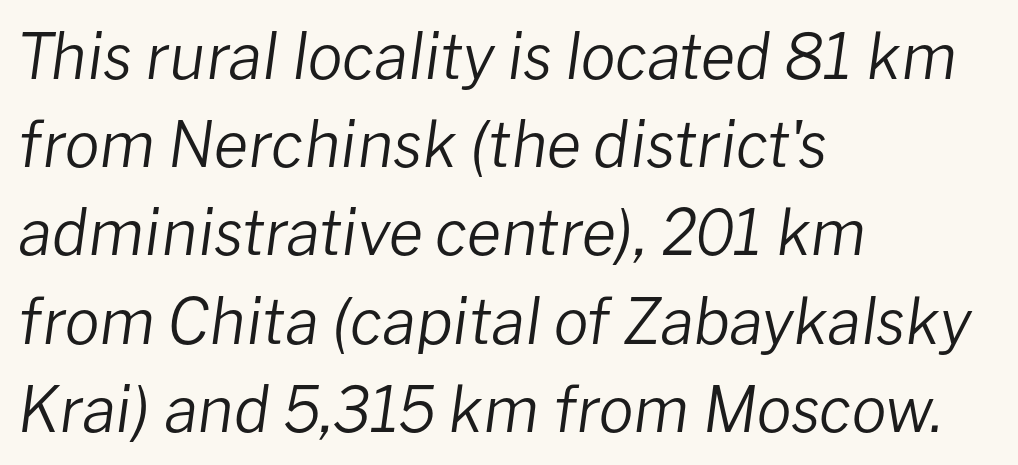
Leftover space on each line is placed entirely after the last word. The gaps between neighbouring characters are ordinary and unremarkable. The passage shown is not bold in any degree. The space between consecutive lines is moderate. The rendering uses natural spacing where letterforms have individual widths. The strip under each line holds only bare page.
